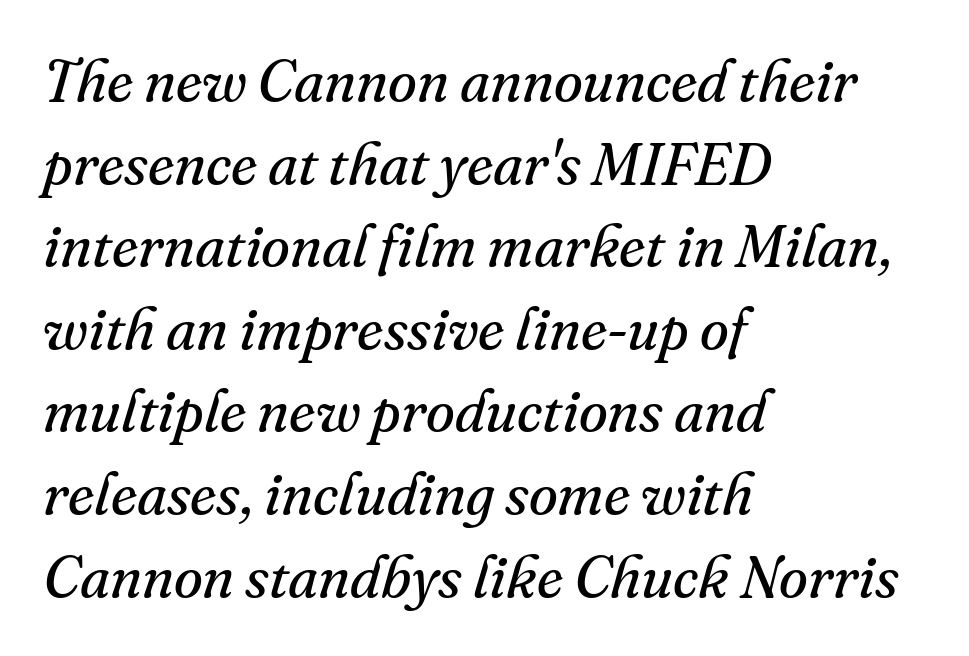
Q: Is the text bold? A: No.
Q: Is the text italic (slanted)? A: Yes, it leans right by about 16 degrees.
Q: Is the typeface a serif or a sans-serif typeface? A: Serif.
Q: Is the text underlined? A: No.
Q: How is the paragraph aligned? A: Left-aligned.
Q: Is the spacing between letters normal or unusually wide? A: Normal.
Q: Is the spacing between lines tight, normal or loose? A: Normal.
Q: Width (condensed, normal, or wide)? A: Normal.
Q: Stroke contrast? A: Medium.
Q: x-height? A: Small.
Q: Monospaced? A: No.
